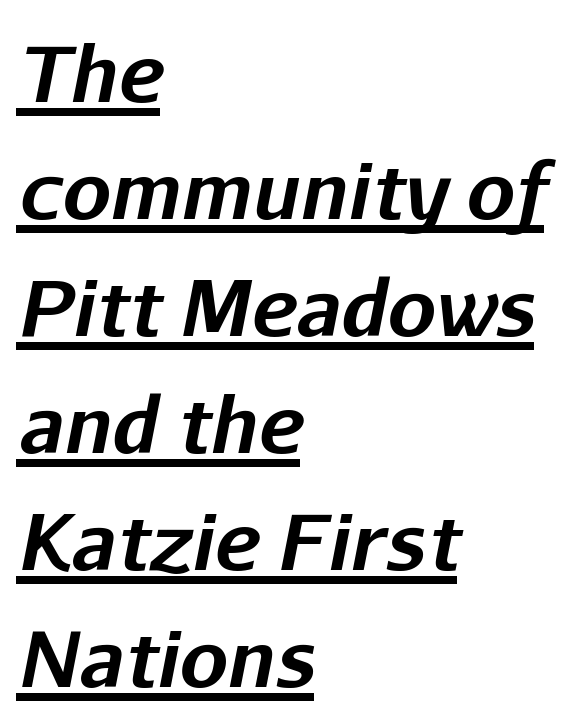
Q: Is the text bold? A: Yes.
Q: Is the text italic (slanted)? A: Yes, it leans right by about 11 degrees.
Q: Is the text underlined? A: Yes.
Q: How is the paragraph aligned? A: Left-aligned.
Q: Is the spacing between letters normal or unusually wide? A: Normal.
Q: Is the spacing between lines tight, normal or loose? A: Normal.
Q: Width (condensed, normal, or wide)? A: Normal.
Q: Stroke contrast? A: Low.
Q: x-height? A: Medium.
Q: Monospaced? A: No.
